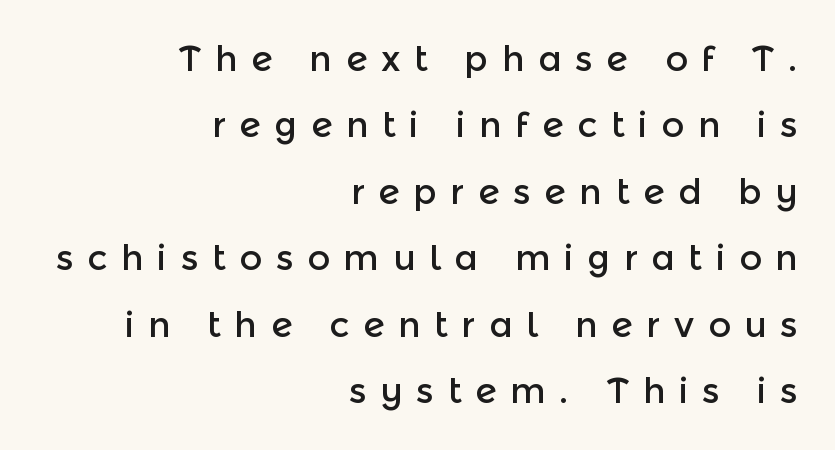
Q: Is the text italic (slanted)? A: No, it is upright.
Q: Is the typeface a serif or a sans-serif typeface? A: Sans-serif.
Q: Is the text underlined? A: No.
Q: How is the paragraph aligned? A: Right-aligned.
Q: Is the spacing between letters normal or unusually wide? A: Unusually wide.
Q: Is the spacing between lines tight, normal or loose? A: Loose.
Q: Width (condensed, normal, or wide)? A: Normal.
Q: x-height? A: Medium.
Q: Monospaced? A: No.
